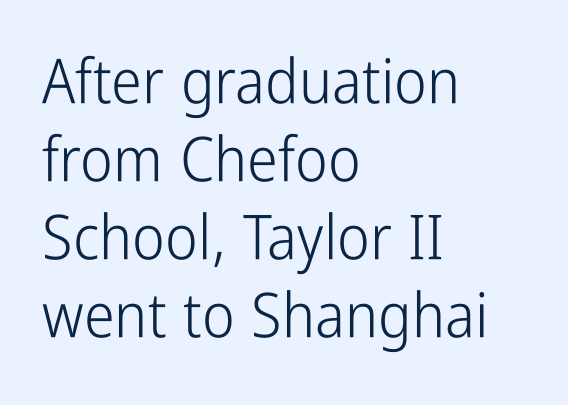
The space beneath each line is pristine and unruled. Baseline-to-baseline distance is the conventional proportion of letter height. The face looks like a standard text weight, possibly lighter. If you drew a line through each stem, it would be perfectly vertical. This sample is left-justified, so line endings fall wherever the words run out.
